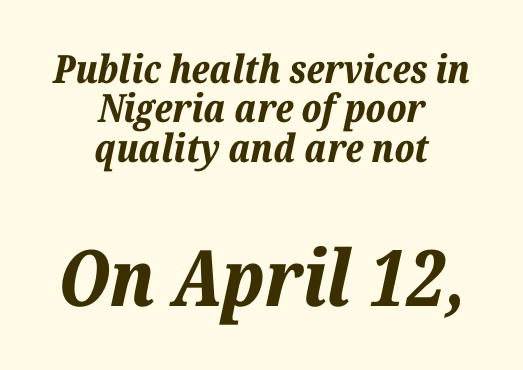
This sample is center-justified, so both line endings float freely. Bigger letters appear in the bottom chunk; the top chunk is reduced. You'd pick this weight for a headline — it's a proper bold. This block would grow much taller if given ordinary leading; it's compressed now.
